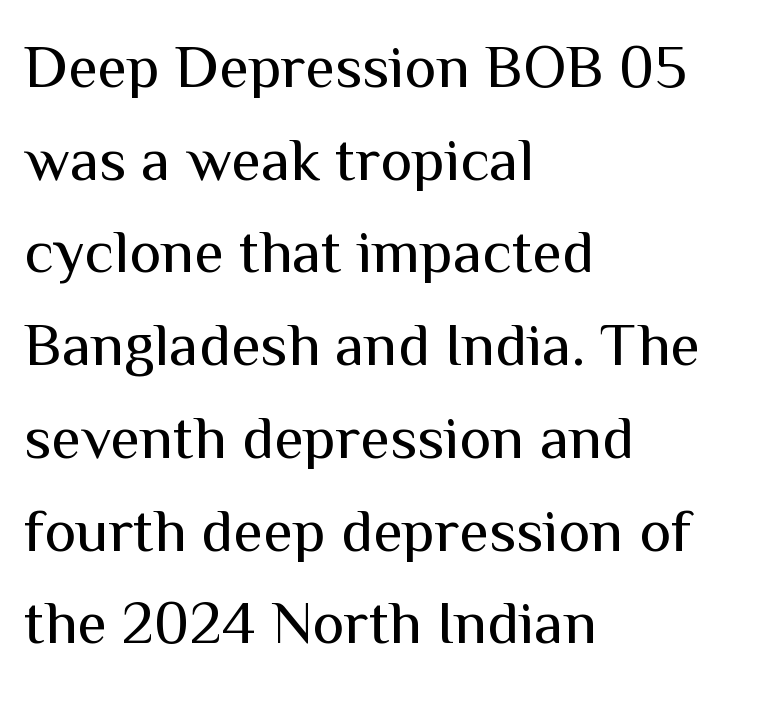
The image shows 61 px regular-weight sans-serif type, upright; set left-aligned, normal line spacing (1.52x), normal letter spacing, not underlined; medium stroke contrast and a medium x-height.
